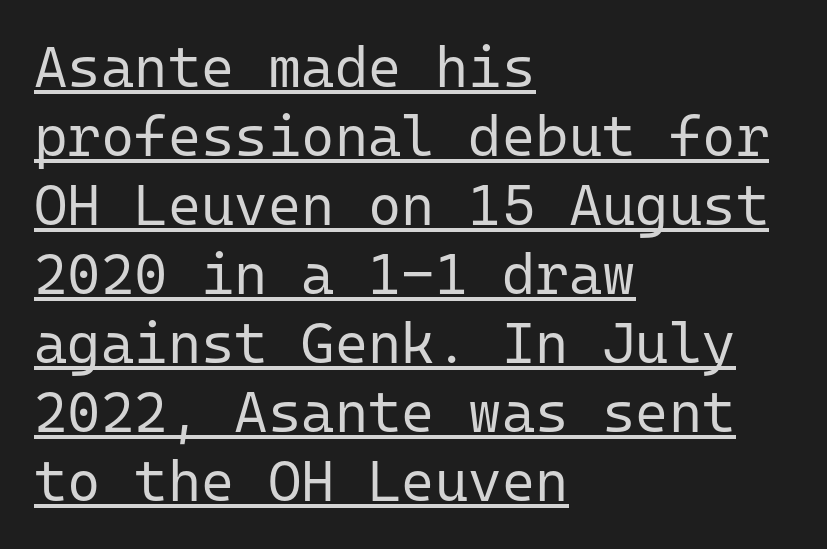
The image shows 57 px regular-weight sans-serif type, upright, monospaced; set left-aligned, line spacing 1.21x, normal letter spacing, underlined; low stroke contrast and a medium x-height.
